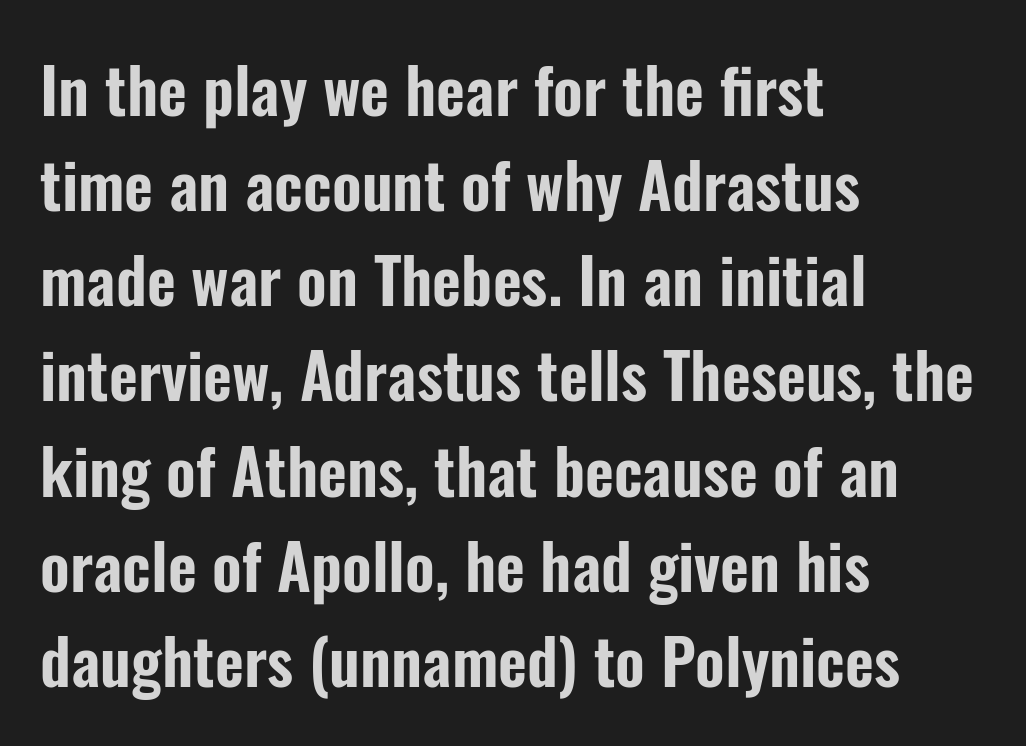
Each letter's strokes conclude bluntly, with no projecting serifs. The ragged edge is on the right, which tells us the setting is flush left. The space beneath each line is pristine and unruled. Words appear dense and cohesive because spacing is normal. Rendered with straight, roman letterforms. Normally led — the rows are evenly, conventionally spaced.
